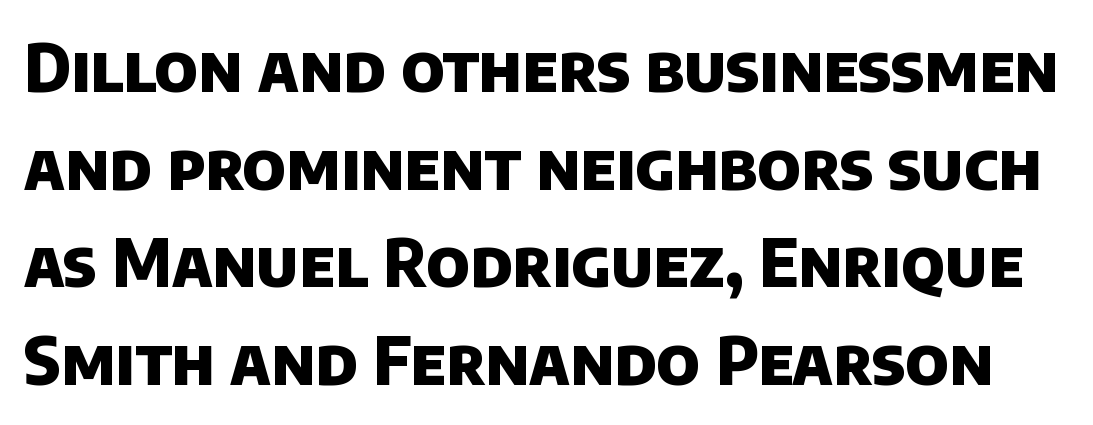
Q: Is the text bold? A: Yes.
Q: Is the typeface a serif or a sans-serif typeface? A: Sans-serif.
Q: Is the text underlined? A: No.
Q: Is the spacing between letters normal or unusually wide? A: Normal.
Q: Is the spacing between lines tight, normal or loose? A: Normal.
Q: Width (condensed, normal, or wide)? A: Normal.
Q: Stroke contrast? A: Low.
Q: x-height? A: Large.
Q: Monospaced? A: No.
